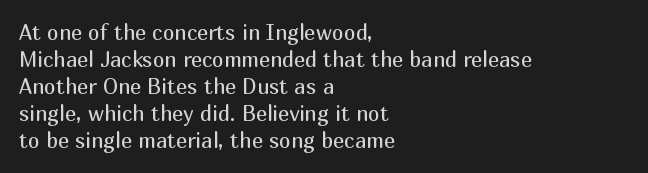
The passage shown is not underscored anywhere. Summary of vertical rhythm: regular, with standard interline spacing. The rag falls on the right side of this text block. Notice how the stems are strictly vertical — no italics here. Vertical stems look standard width or narrower in stroke.
